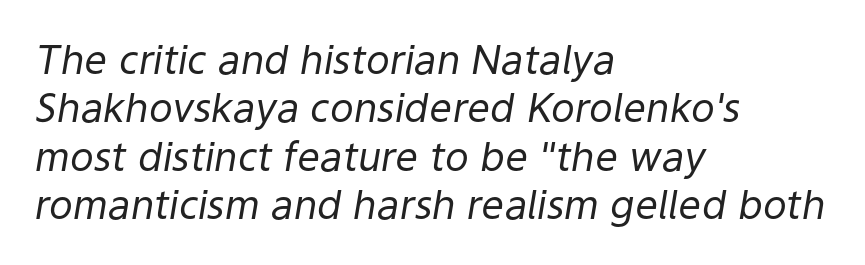
{"italic": "yes", "lean": "right", "slant_degrees": 9, "bold": "no", "weight": "regular", "width": "normal", "stroke_contrast": "low", "x_height": "medium", "monospaced": "no", "underline": "no", "align": "left", "line_spacing_ratio": 1.21, "letter_spacing": "normal", "letter_spacing_em": 0.0, "glyph_px": 40}
